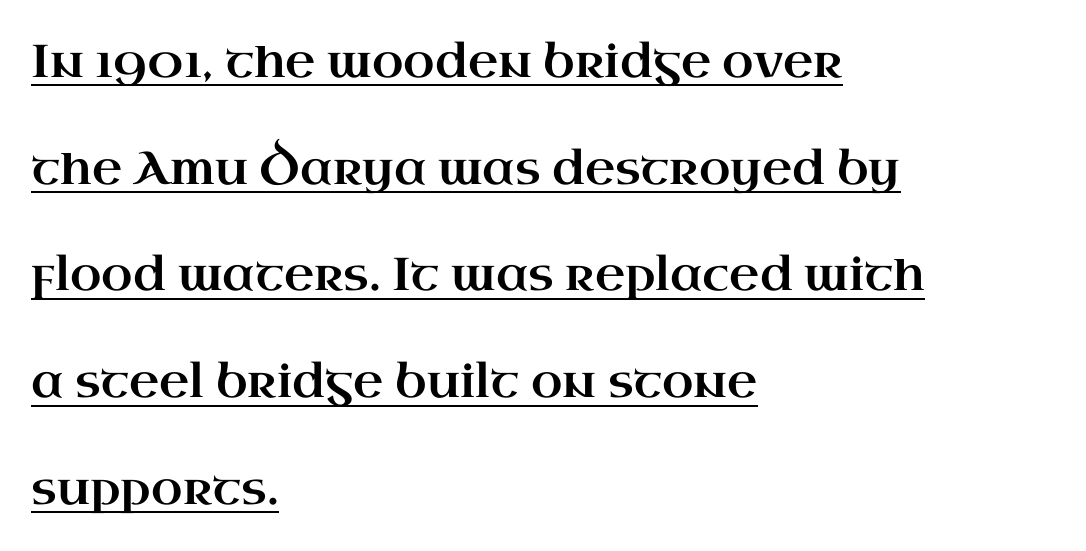
Between one letter and the next there's only the usual sliver of space. Summary of vertical rhythm: relaxed, with wide interline spacing. Casual observation: everything's shoved over to the left. Italic: no, the glyphs are upright roman. Underlined type. Are there feet on the stems? There are — it's a serif.
